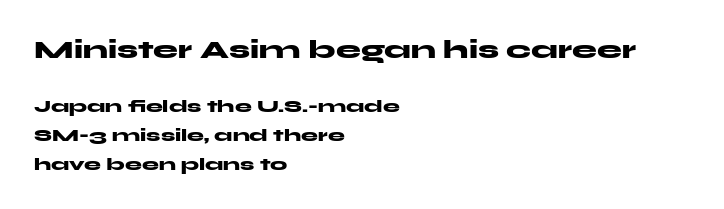
The image shows 25 px bold type, upright; set left-aligned, normal line spacing (1.69x), normal letter spacing, not underlined; the first (top) block is 1.47x larger.
